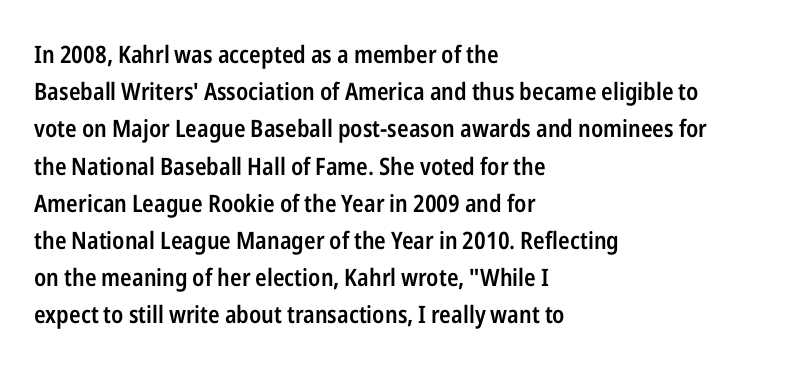
The image shows 24 px text type, upright; set left-aligned, normal line spacing (1.55x), normal letter spacing, not underlined.
